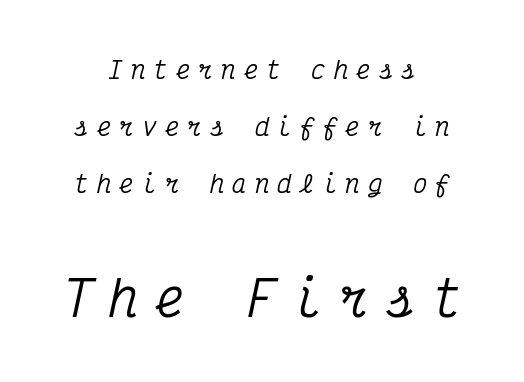
{"serif": "yes", "italic": "yes", "lean": "right", "slant_degrees": 12, "width": "condensed", "stroke_contrast": "medium", "x_height": "medium", "monospaced": "yes", "underline": "no", "align": "center", "line_spacing": "loose", "line_spacing_ratio": 2.38, "letter_spacing": "wide", "letter_spacing_em": 0.34, "larger_block": "second", "size_ratio": 2.04, "glyph_px": 49}
